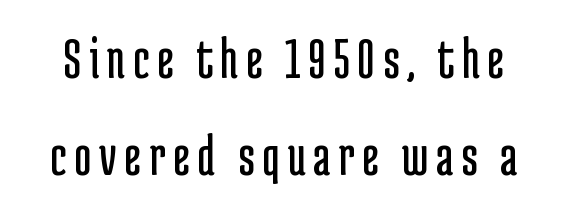
Upright lettering throughout. Each row of text sits above clean, open space. Font category for this specimen: sans-serif. No letter is thick-stroked: the sample isn't bold. Think of a printed novel: that variable character pitch is what you see here. Reading down the column, the eye jumps a familiar distance to each next line.
